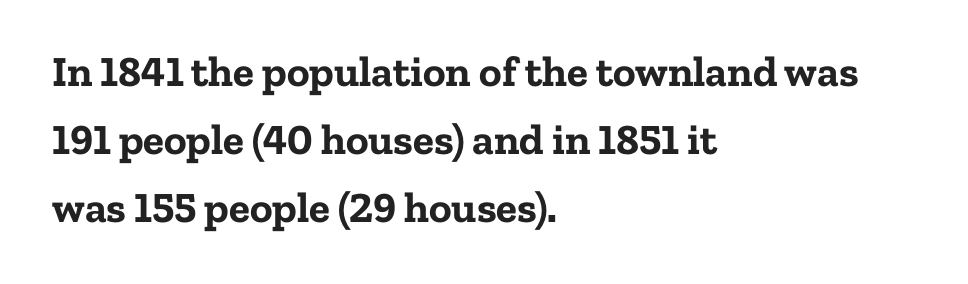
Q: Is the text bold? A: Yes.
Q: Is the text italic (slanted)? A: No, it is upright.
Q: Is the typeface a serif or a sans-serif typeface? A: Serif.
Q: Is the text underlined? A: No.
Q: How is the paragraph aligned? A: Left-aligned.
Q: Is the spacing between letters normal or unusually wide? A: Normal.
Q: Is the spacing between lines tight, normal or loose? A: Normal.
Q: Width (condensed, normal, or wide)? A: Normal.
Q: Stroke contrast? A: Low.
Q: x-height? A: Medium.
Q: Monospaced? A: No.
